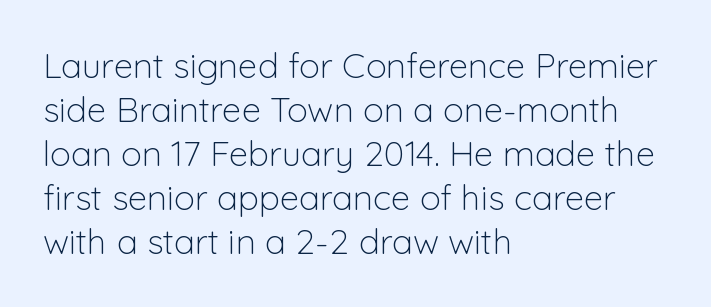
Unmarked baselines from the first word to the last. Is the type heavy? It reads as light-to-regular instead. This sample has the flowing, uneven cadence of proportional lettering. Students, observe: this is what conventionally led text looks like. Each line starts at the same left margin while the right side varies. I'd call this a sans setting — the letters go barefoot.
